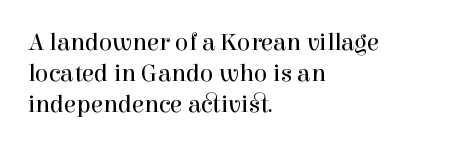
{"italic": "no", "bold": "no", "underline": "no", "align": "left", "line_spacing_ratio": 1.24, "letter_spacing": "normal", "letter_spacing_em": 0.0, "glyph_px": 25}
